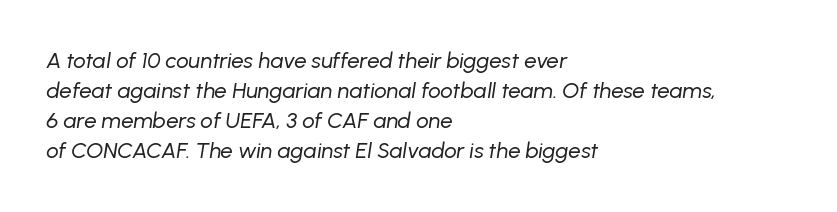
Decoration check: the copy has no underline. Weight: not bold — regular or lighter. This sample uses plain, unmodified letter spacing. A typesetter would mark this as italic.
